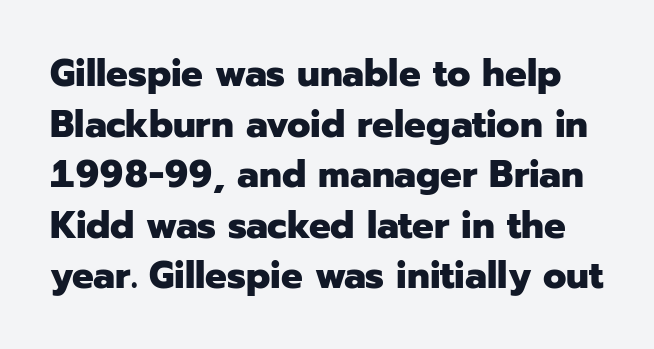
Do the characters align in a grid? No, the font is proportional. The zone under the glyphs is completely vacant. The letters carry no serifs — their stems end cleanly without finishing strokes. Posture: vertical.
